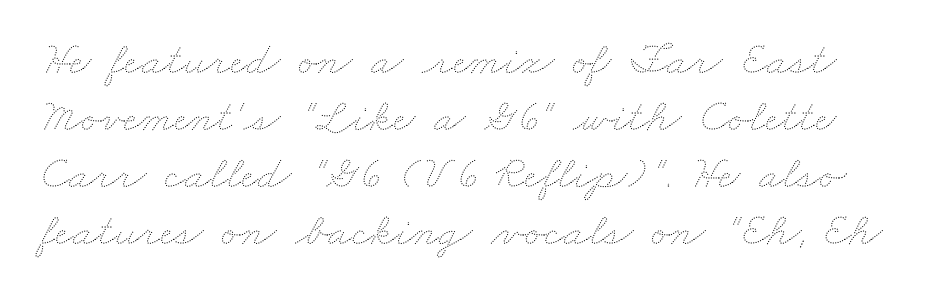
Q: Is the text bold? A: No.
Q: Is the text underlined? A: No.
Q: Is the spacing between letters normal or unusually wide? A: Normal.
Q: Width (condensed, normal, or wide)? A: Wide.
Q: Stroke contrast? A: Medium.
Q: x-height? A: Small.
Q: Monospaced? A: No.
